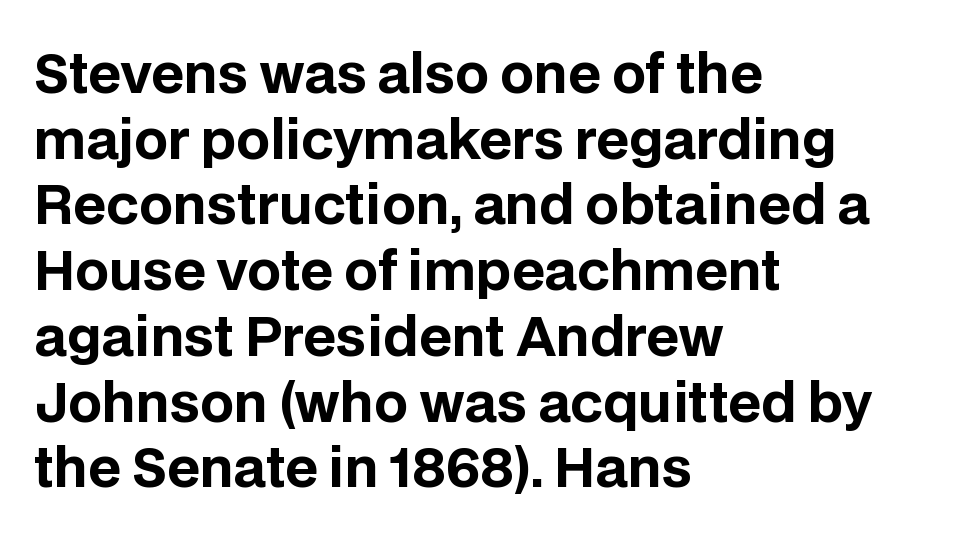
{"serif": "no", "italic": "no", "bold": "yes", "weight": "bold", "width": "normal", "stroke_contrast": "low", "x_height": "large", "monospaced": "no", "underline": "no", "align": "left", "line_spacing_ratio": 1.24, "letter_spacing": "normal", "letter_spacing_em": 0.0, "glyph_px": 53}
